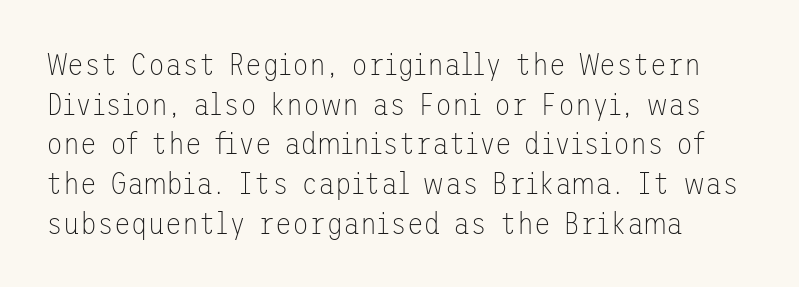
Each new line begins a customary step beneath the previous one. The font family rendered here belongs to the sans-serif group. Underline: absent. Every stem runs plumb, perpendicular to the baseline. Is the letter spacing exaggerated? No — it looks like the ordinary default.
